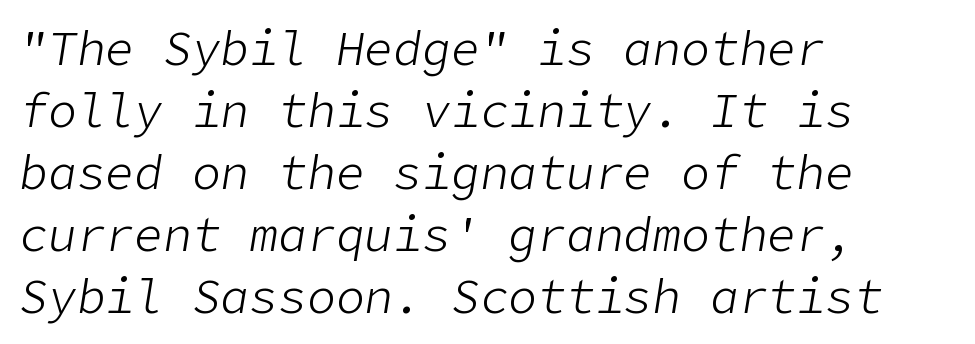
The image shows 48 px light type, italic (leaning right); set left-aligned, normal line spacing (1.29x), normal letter spacing, not underlined; low stroke contrast and a medium x-height.
